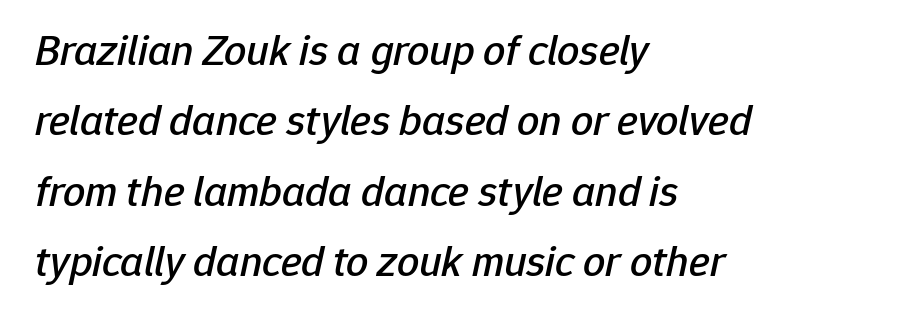
Line spacing here is normal. Posture: slanted. A classic flush-left, rag-right setting is used for this passage. The rendering keeps characters at their native spacing. Just letters on the line, the space beneath them empty. You could not count columns in this text — the font is proportionally spaced.
